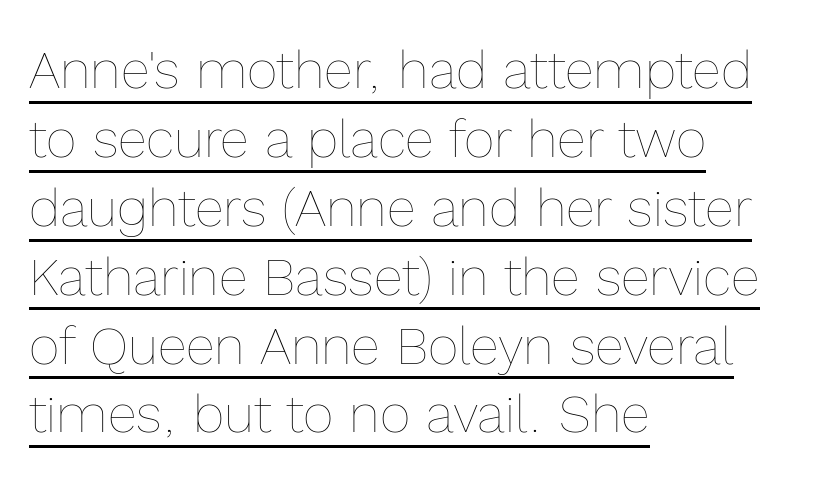
Q: Is the text bold? A: No.
Q: Is the text italic (slanted)? A: No, it is upright.
Q: Is the text underlined? A: Yes.
Q: How is the paragraph aligned? A: Left-aligned.
Q: Is the spacing between letters normal or unusually wide? A: Normal.
Q: Is the spacing between lines tight, normal or loose? A: Normal.
Q: Width (condensed, normal, or wide)? A: Normal.
Q: x-height? A: Medium.
Q: Monospaced? A: No.
